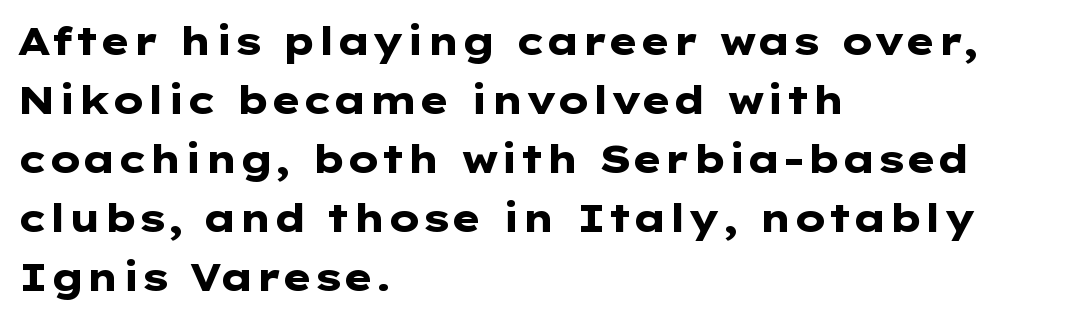
{"serif": "no", "italic": "no", "bold": "yes", "weight": "heavy", "width": "wide", "stroke_contrast": "low", "x_height": "medium", "underline": "no", "align": "left", "line_spacing": "normal", "line_spacing_ratio": 1.55, "letter_spacing": "normal", "letter_spacing_em": 0.0, "glyph_px": 38}
